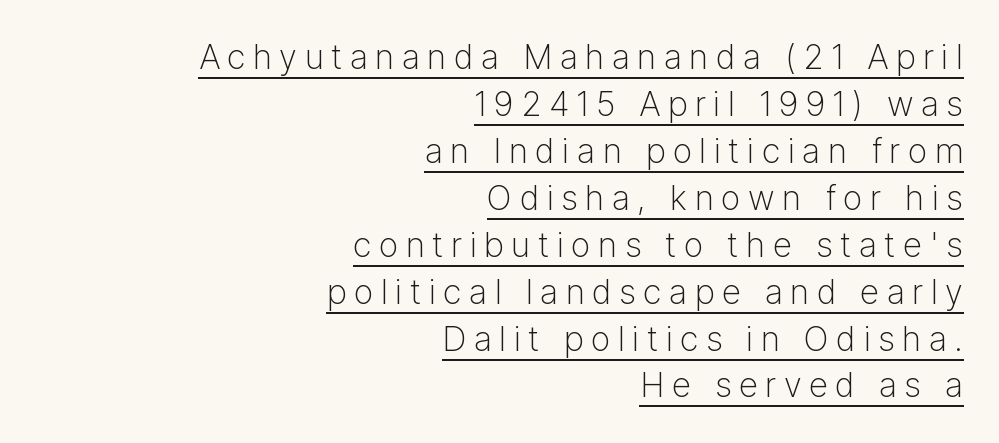
Q: Is the text bold? A: No.
Q: Is the text italic (slanted)? A: No, it is upright.
Q: Is the typeface a serif or a sans-serif typeface? A: Sans-serif.
Q: Is the text underlined? A: Yes.
Q: How is the paragraph aligned? A: Right-aligned.
Q: Is the spacing between letters normal or unusually wide? A: Unusually wide.
Q: Is the spacing between lines tight, normal or loose? A: Normal.
Q: Width (condensed, normal, or wide)? A: Normal.
Q: Stroke contrast? A: Low.
Q: x-height? A: Medium.
Q: Monospaced? A: No.
